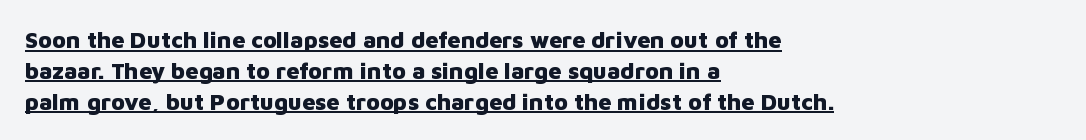
The image shows 23 px bold type, upright; set left-aligned, normal line spacing (1.34x), normal letter spacing, underlined.
